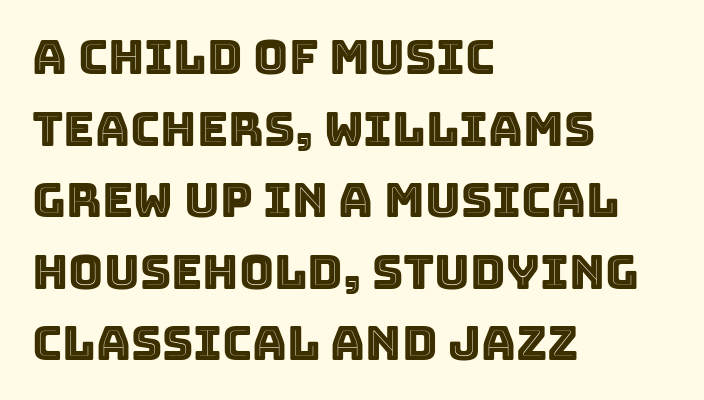
Q: Is the text italic (slanted)? A: No, it is upright.
Q: Is the text underlined? A: No.
Q: How is the paragraph aligned? A: Left-aligned.
Q: Is the spacing between letters normal or unusually wide? A: Normal.
Q: Is the spacing between lines tight, normal or loose? A: Normal.
Q: Width (condensed, normal, or wide)? A: Normal.
Q: x-height? A: Large.
Q: Monospaced? A: No.
